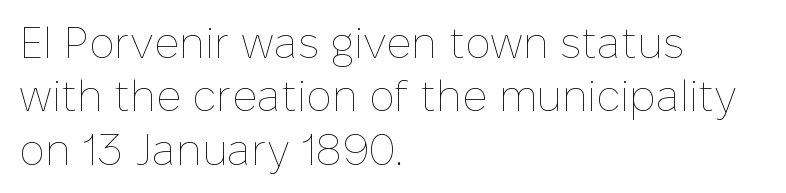
{"italic": "no", "bold": "no", "weight": "thin", "width": "normal", "stroke_contrast": "low", "x_height": "medium", "monospaced": "no", "underline": "no", "align": "left", "line_spacing_ratio": 1.24, "letter_spacing": "normal", "letter_spacing_em": 0.0, "glyph_px": 43}
